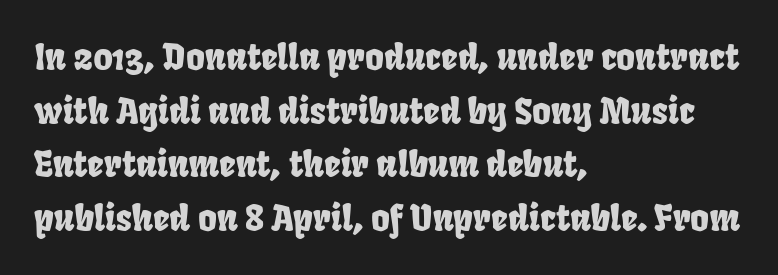
{"serif": "no", "width": "condensed", "stroke_contrast": "low", "x_height": "large", "monospaced": "no", "underline": "no", "align": "left", "line_spacing": "normal", "line_spacing_ratio": 1.49, "letter_spacing": "normal", "letter_spacing_em": 0.0, "glyph_px": 36}
